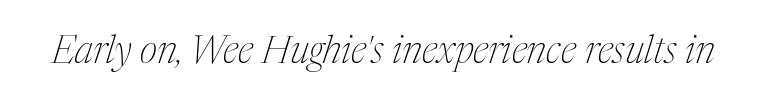
The image shows 38 px thin, condensed serif type, italic (leaning right); set normal letter spacing, not underlined; medium stroke contrast and a medium x-height.
